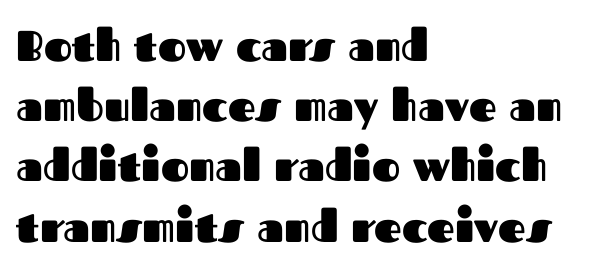
Is the letter spacing exaggerated? No — it looks like the ordinary default. Beneath every word, the page is bare. A classic flush-left, rag-right setting is used for this passage. This sample keeps an unexceptional amount of space between lines.
